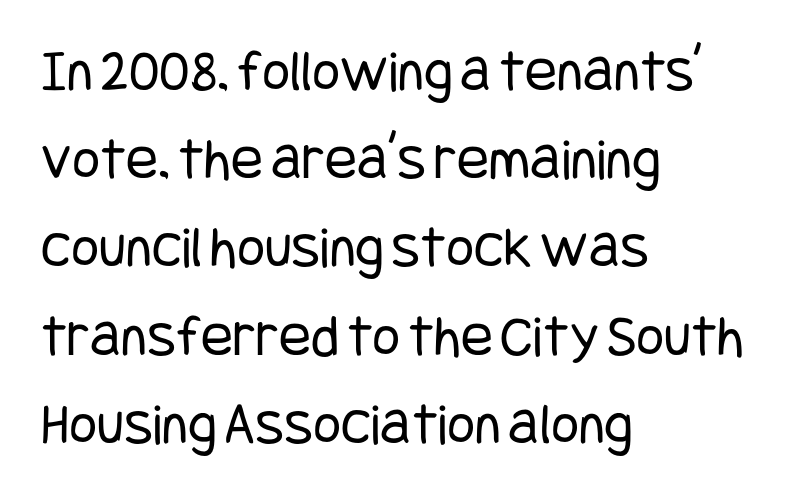
The image shows 60 px regular-weight, condensed sans-serif type, upright; set left-aligned, normal line spacing (1.47x), normal letter spacing, not underlined; low stroke contrast and a large x-height.
